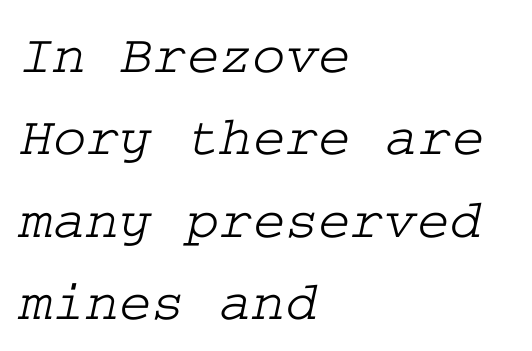
Honestly, the letter spacing is just normal — you wouldn't notice it. Which margin do the lines hug? The left one — the right edge is uneven. Descenders are the only things crossing below the line. The letters carry serifs — small finishing strokes at the ends of their stems.
